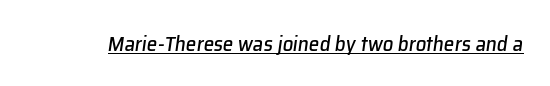
{"italic": "yes", "lean": "right", "slant_degrees": 8, "underline": "yes", "letter_spacing": "normal", "letter_spacing_em": 0.0, "glyph_px": 21}
